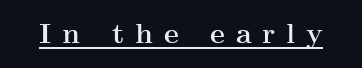
The image shows 28 px semibold, wide serif type, upright; set unusually wide letter spacing (+0.38 em), underlined; medium stroke contrast and a small x-height.
